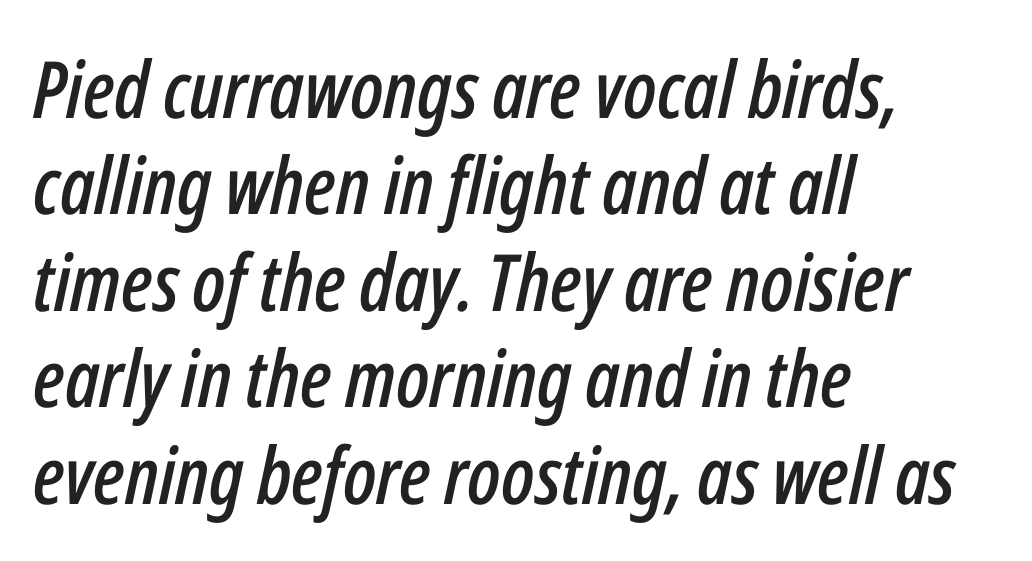
The image shows 79 px condensed type, italic (leaning right); set left-aligned, line spacing 1.22x, normal letter spacing, not underlined; low stroke contrast and a medium x-height.
